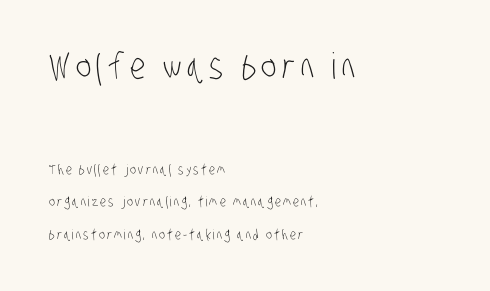
Q: Is the text bold? A: No.
Q: Is the typeface a serif or a sans-serif typeface? A: Sans-serif.
Q: Is the text underlined? A: No.
Q: How is the paragraph aligned? A: Left-aligned.
Q: Is the spacing between lines tight, normal or loose? A: Loose.
Q: Which block of text is set in a larger size, the first (top) or the second (bottom)? A: The first (top) one.
Q: Width (condensed, normal, or wide)? A: Condensed.
Q: Stroke contrast? A: Low.
Q: x-height? A: Large.
Q: Monospaced? A: No.
